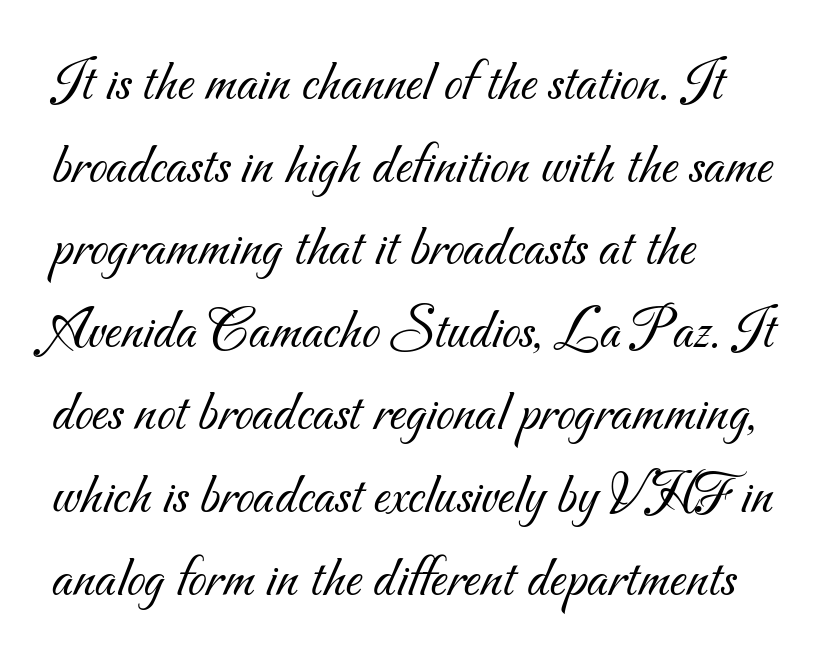
You could not count columns in this text — the font is proportionally spaced. The line texture is even and compact thanks to regular tracking. This is not heavy type; no bold has been used. Where is the straight margin? On the left.
